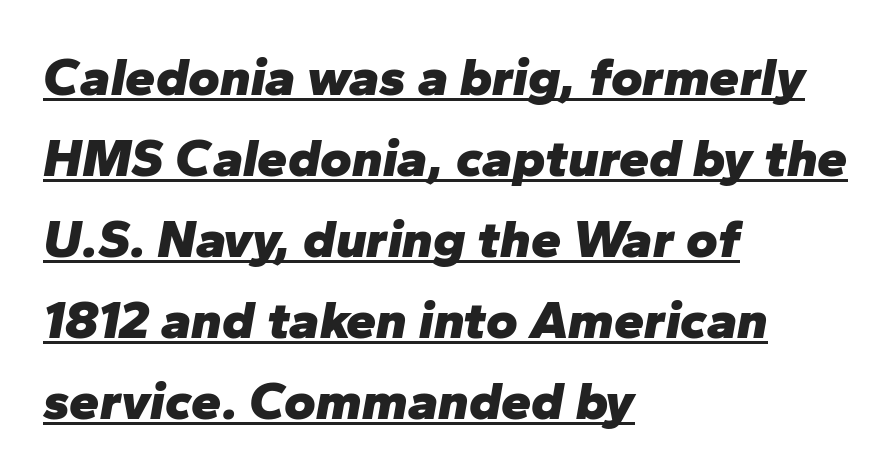
The image shows 54 px heavy type, italic (leaning right); set left-aligned, normal line spacing (1.5x), normal letter spacing, underlined; low stroke contrast and a medium x-height.
